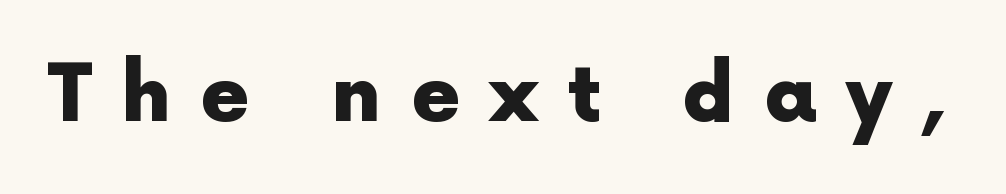
Here the designer chose a conventional face with non-uniform glyph widths. Ordinary non-slanted type is in use. Decoration check: the copy has no underline. Heavy-handed strokes throughout: this text is bold.
